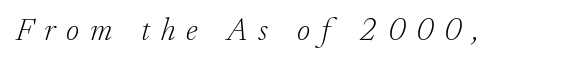
The image shows 32 px light serif type, italic (leaning right); set unusually wide letter spacing (+0.34 em), not underlined; low stroke contrast and a small x-height.
